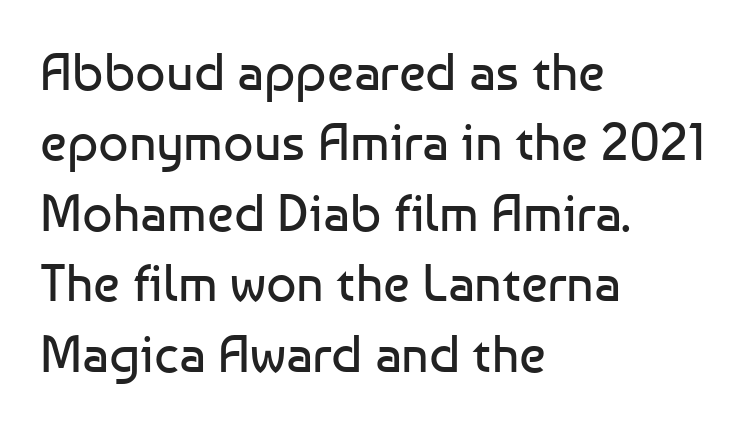
Q: Is the text bold? A: No.
Q: Is the text italic (slanted)? A: No, it is upright.
Q: Is the typeface a serif or a sans-serif typeface? A: Sans-serif.
Q: Is the text underlined? A: No.
Q: How is the paragraph aligned? A: Left-aligned.
Q: Is the spacing between letters normal or unusually wide? A: Normal.
Q: Is the spacing between lines tight, normal or loose? A: Normal.
Q: Width (condensed, normal, or wide)? A: Normal.
Q: Stroke contrast? A: Low.
Q: x-height? A: Medium.
Q: Monospaced? A: No.
